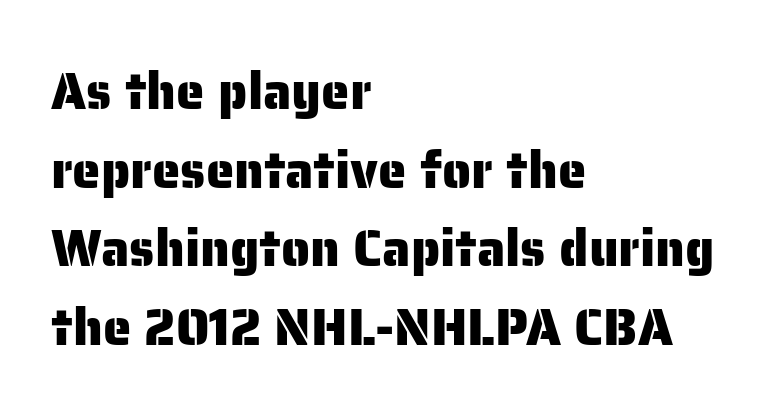
Q: Is the text italic (slanted)? A: No, it is upright.
Q: Is the typeface a serif or a sans-serif typeface? A: Sans-serif.
Q: Is the text underlined? A: No.
Q: How is the paragraph aligned? A: Left-aligned.
Q: Is the spacing between letters normal or unusually wide? A: Normal.
Q: Is the spacing between lines tight, normal or loose? A: Normal.
Q: Width (condensed, normal, or wide)? A: Normal.
Q: Stroke contrast? A: Low.
Q: x-height? A: Medium.
Q: Monospaced? A: No.
